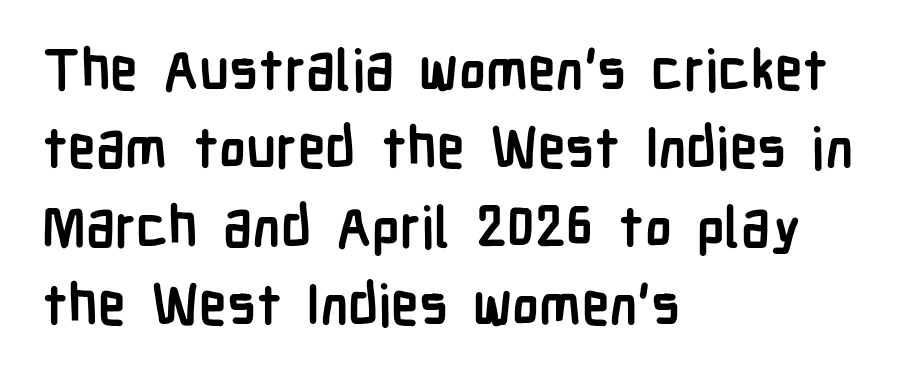
{"serif": "no", "italic": "no", "bold": "yes", "weight": "semibold", "width": "condensed", "stroke_contrast": "low", "x_height": "medium", "monospaced": "no", "underline": "no", "align": "left", "line_spacing": "normal", "line_spacing_ratio": 1.4, "letter_spacing": "normal", "letter_spacing_em": 0.0, "glyph_px": 56}
